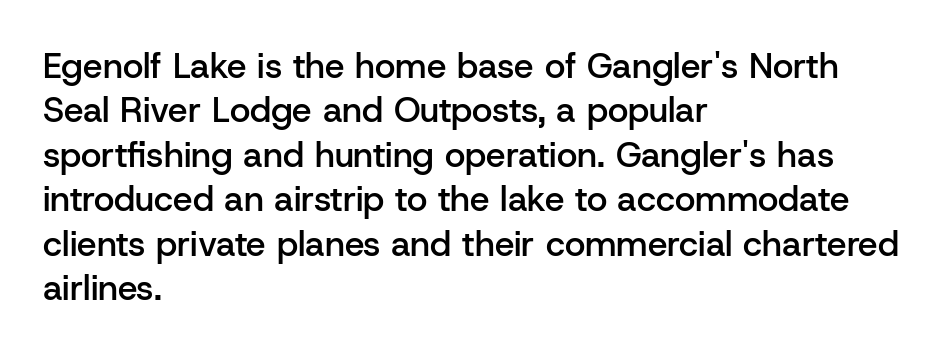
{"serif": "no", "italic": "no", "bold": "semi", "weight": "semibold", "width": "normal", "stroke_contrast": "low", "x_height": "medium", "monospaced": "no", "underline": "no", "align": "left", "line_spacing": "normal", "line_spacing_ratio": 1.27, "letter_spacing": "normal", "letter_spacing_em": 0.0, "glyph_px": 35}
